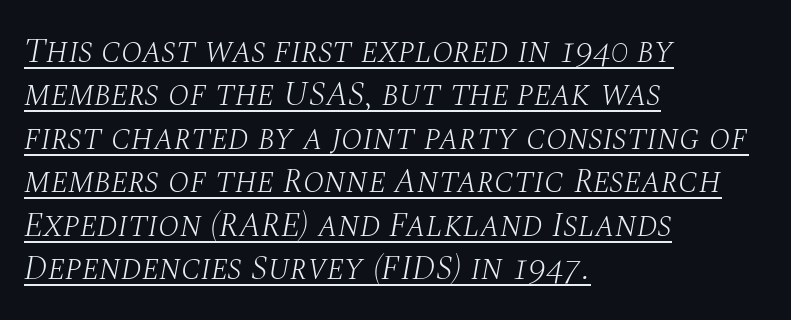
{"serif": "yes", "italic": "yes", "lean": "right", "slant_degrees": 10, "bold": "no", "weight": "light", "width": "normal", "stroke_contrast": "medium", "x_height": "large", "monospaced": "no", "underline": "yes", "align": "left", "line_spacing_ratio": 1.24, "letter_spacing": "normal", "letter_spacing_em": 0.0, "glyph_px": 35}
